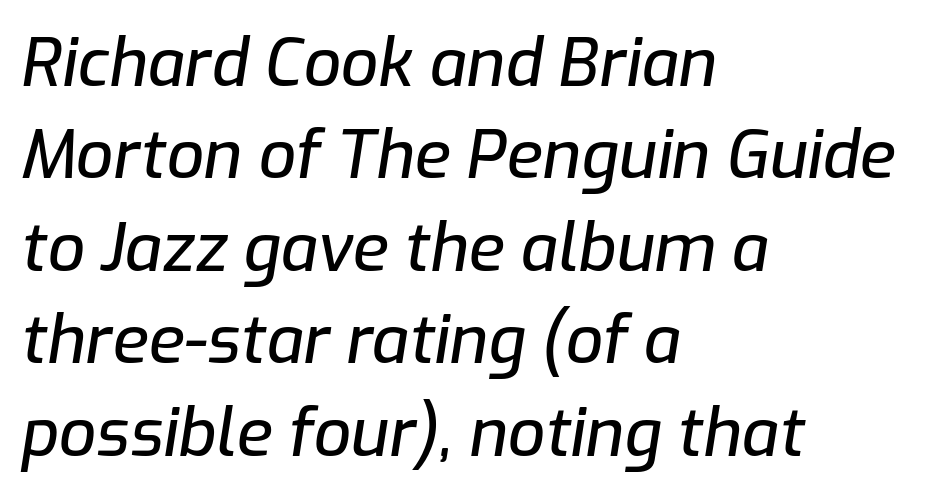
{"italic": "yes", "lean": "right", "slant_degrees": 9, "width": "normal", "stroke_contrast": "low", "x_height": "medium", "monospaced": "no", "underline": "no", "align": "left", "line_spacing": "normal", "line_spacing_ratio": 1.4, "letter_spacing": "normal", "letter_spacing_em": 0.0, "glyph_px": 66}
